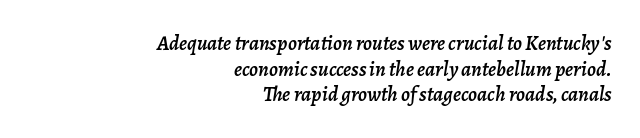
{"italic": "yes", "lean": "right", "slant_degrees": 7, "underline": "no", "align": "right", "line_spacing_ratio": 1.22, "letter_spacing": "normal", "letter_spacing_em": 0.0, "glyph_px": 21}
